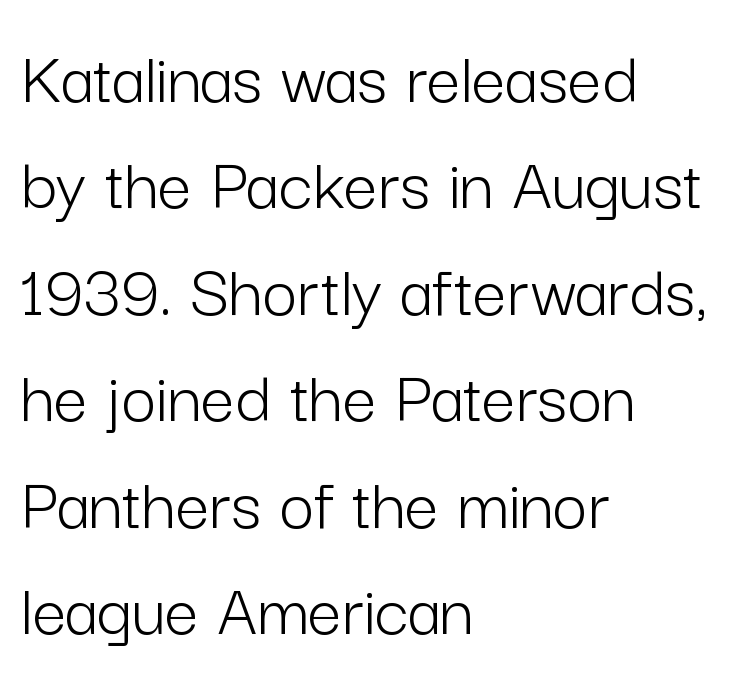
{"serif": "no", "italic": "no", "bold": "no", "weight": "light", "width": "normal", "stroke_contrast": "low", "x_height": "medium", "monospaced": "no", "underline": "no", "align": "left", "line_spacing": "normal", "line_spacing_ratio": 1.4, "letter_spacing": "normal", "letter_spacing_em": 0.0, "glyph_px": 76}
